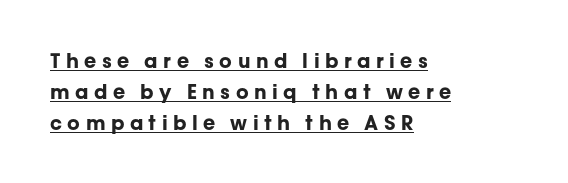
{"italic": "no", "bold": "yes", "underline": "yes", "align": "left", "line_spacing": "normal", "line_spacing_ratio": 1.55, "letter_spacing": "wide", "letter_spacing_em": 0.27, "glyph_px": 20}
